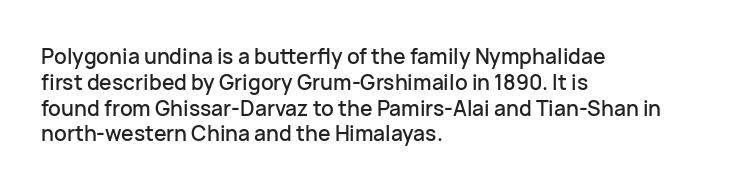
Underline: absent. This rendering uses left alignment, leaving the right contour irregular. A typesetter would mark this as roman, not italic. In terms of letterspacing, this is plain default setting.
